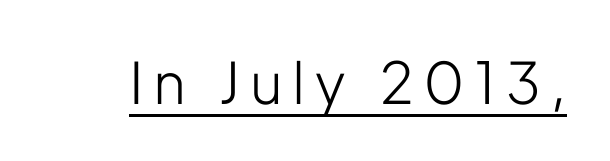
Nothing heavy about these letters — not bold at all. Is there any slant? The stems are plumb. The face used here is proportionally spaced, like ordinary book or web type. The horizontal fit of the characters is loose and conspicuously gappy.
